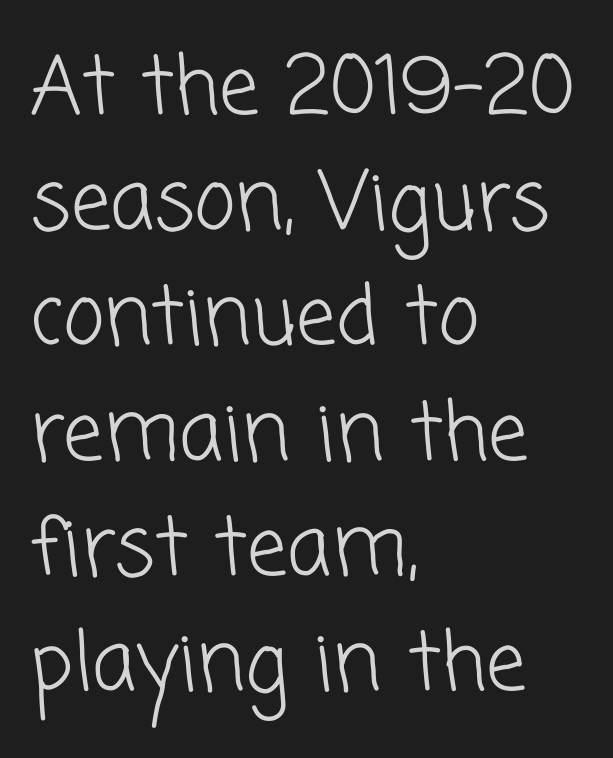
The image shows 80 px light sans-serif type; set left-aligned, normal line spacing (1.44x), normal letter spacing, not underlined; low stroke contrast and a medium x-height.
